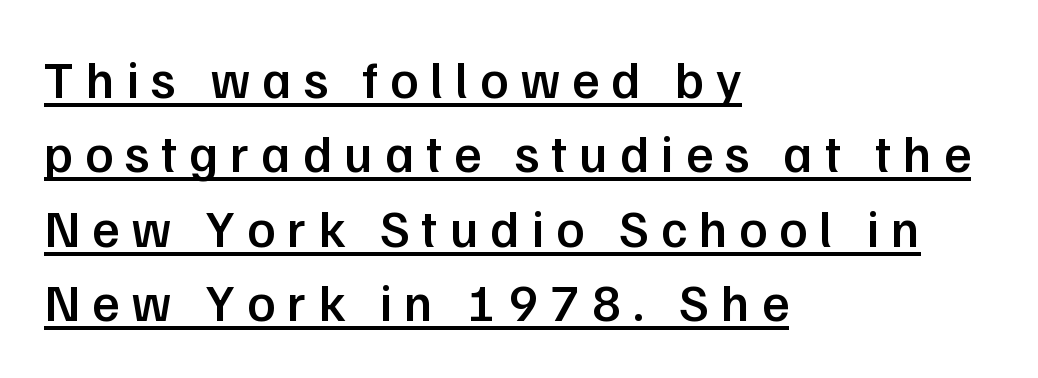
You could not count columns in this text — the font is proportionally spaced. Note: no serifs on the glyphs. The horizontal fit of the characters is loose and conspicuously gappy. Typesetter's note: demi weight, one step under bold. Nope, not italic — everything's standing straight. Underline: present.
